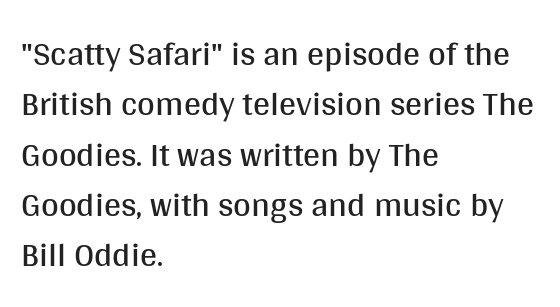
{"serif": "no", "italic": "no", "bold": "no", "weight": "regular", "width": "normal", "stroke_contrast": "medium", "x_height": "large", "monospaced": "no", "underline": "no", "align": "left", "line_spacing": "normal", "line_spacing_ratio": 1.48, "letter_spacing": "normal", "letter_spacing_em": 0.0, "glyph_px": 34}
